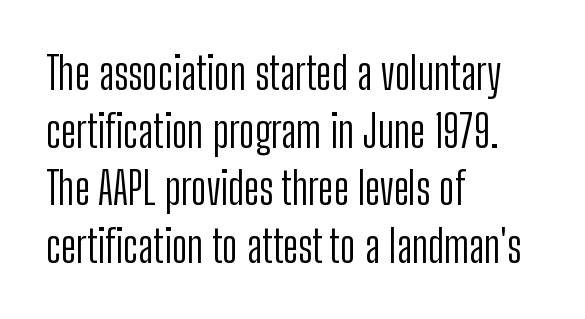
{"serif": "no", "italic": "no", "bold": "no", "weight": "light", "width": "condensed", "stroke_contrast": "low", "x_height": "medium", "monospaced": "no", "underline": "no", "align": "left", "line_spacing": "normal", "line_spacing_ratio": 1.31, "letter_spacing": "normal", "letter_spacing_em": 0.0, "glyph_px": 44}
